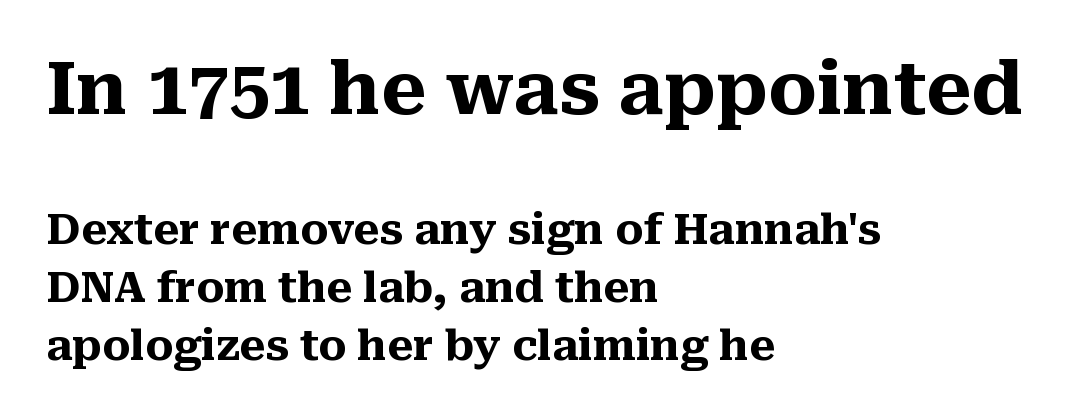
The image shows 73 px heavy serif type, upright; set left-aligned, normal line spacing (1.38x), normal letter spacing, not underlined; the first (top) block is 1.74x larger; medium stroke contrast and a medium x-height.
